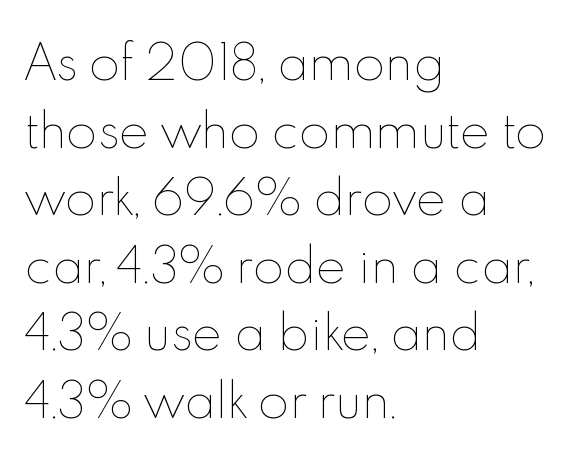
The line-height multiplier appears to be the usual default. Line beginnings align vertically; line endings do not. Unmarked baselines from the first word to the last. Look at the tracking — it's just the regular setting, nothing added. The letters stand upright; this is a roman face.
